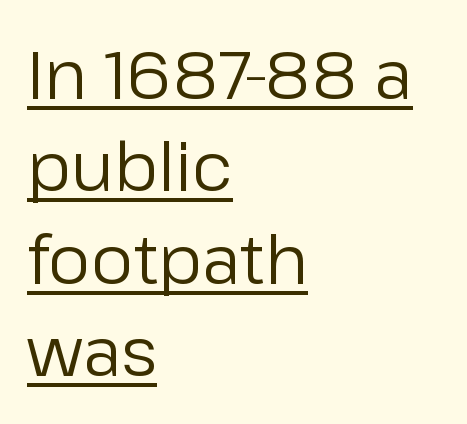
Nope, no serifs anywhere on these letters. Spacing verdict: proportional, widths tailored to each character. Designer's note — italics off, roman on. The cut favours lightness, reaching ordinary text weight at its darkest. Caption: standard tracking, unaltered.
